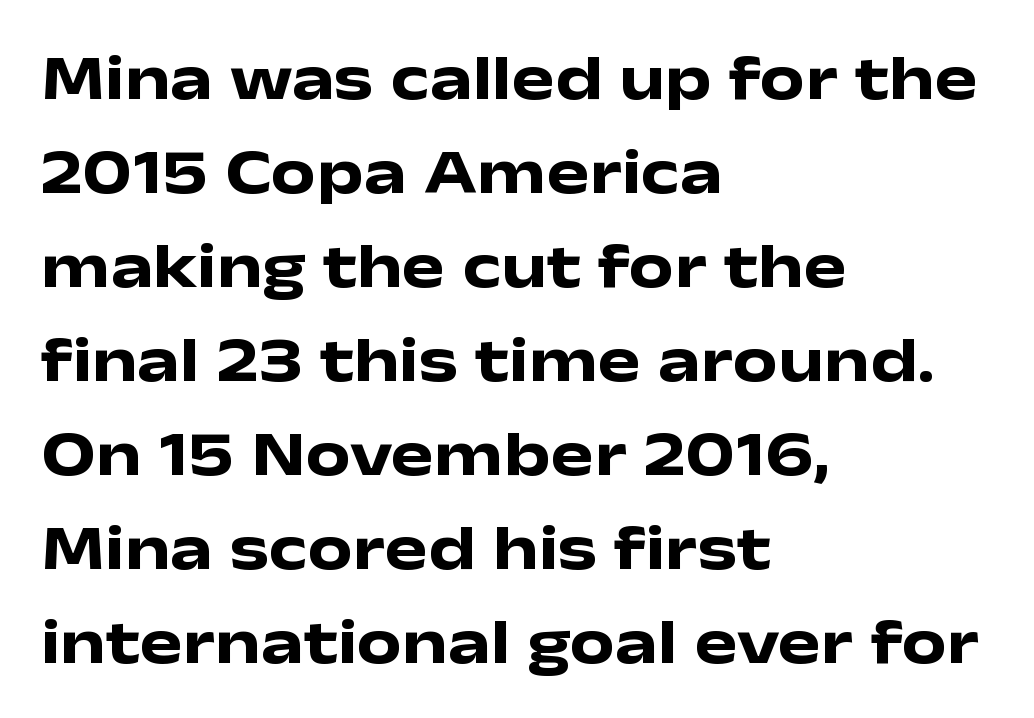
There is no visible air inserted between adjacent glyphs. The letters stand straight up with perfectly vertical stems. This sample has the flowing, uneven cadence of proportional lettering. Reading down the block, your eye returns to a fixed left position each line.
